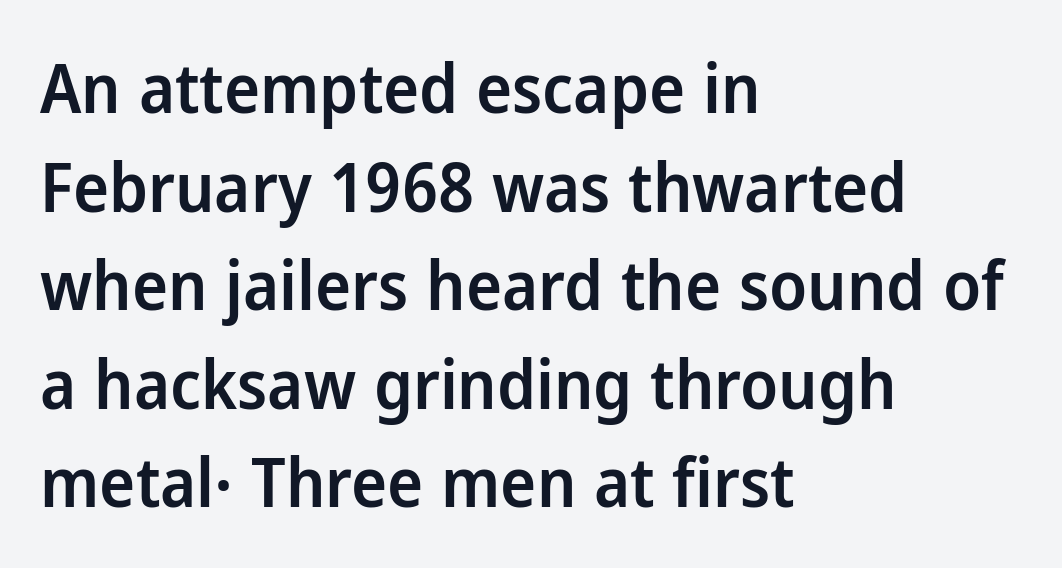
Q: Is the text bold? A: Semi-bold.
Q: Is the text italic (slanted)? A: No, it is upright.
Q: Is the typeface a serif or a sans-serif typeface? A: Sans-serif.
Q: Is the text underlined? A: No.
Q: How is the paragraph aligned? A: Left-aligned.
Q: Is the spacing between letters normal or unusually wide? A: Normal.
Q: Is the spacing between lines tight, normal or loose? A: Normal.
Q: Width (condensed, normal, or wide)? A: Normal.
Q: Stroke contrast? A: Low.
Q: x-height? A: Medium.
Q: Monospaced? A: No.
